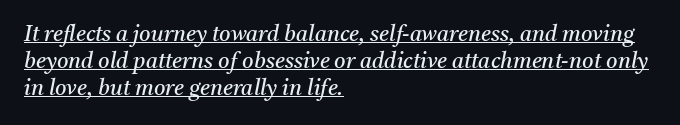
The image shows 22 px text type, italic (leaning right); set left-aligned, line spacing 1.22x, normal letter spacing, underlined.
